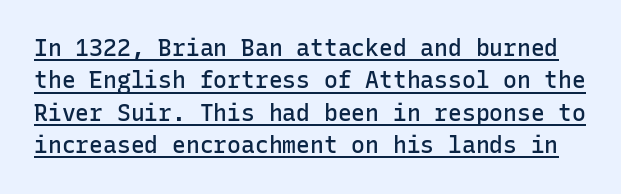
The image shows 23 px text type, upright; set normal line spacing (1.41x), normal letter spacing, underlined.
